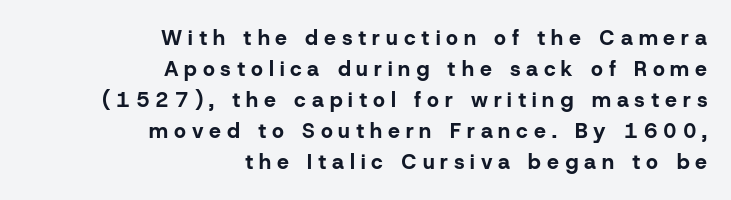
The image shows 21 px bold type, upright; set right-aligned, normal line spacing (1.48x), unusually wide letter spacing (+0.28 em), not underlined.
